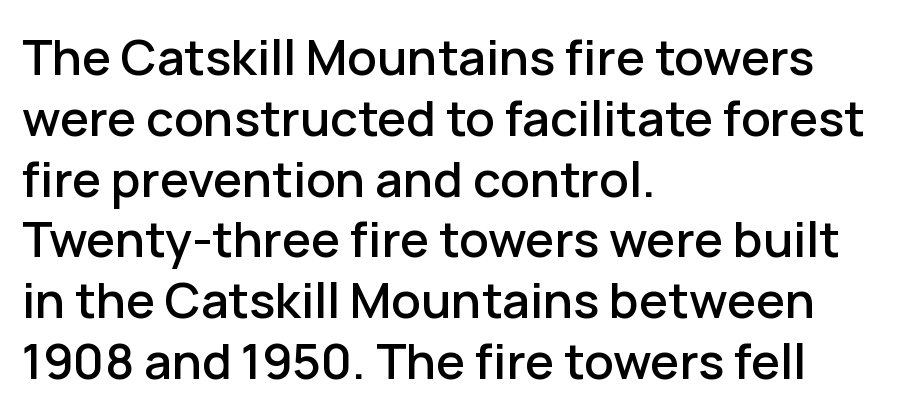
Q: Is the text italic (slanted)? A: No, it is upright.
Q: Is the typeface a serif or a sans-serif typeface? A: Sans-serif.
Q: Is the text underlined? A: No.
Q: How is the paragraph aligned? A: Left-aligned.
Q: Is the spacing between letters normal or unusually wide? A: Normal.
Q: Width (condensed, normal, or wide)? A: Normal.
Q: Stroke contrast? A: Low.
Q: x-height? A: Medium.
Q: Monospaced? A: No.
